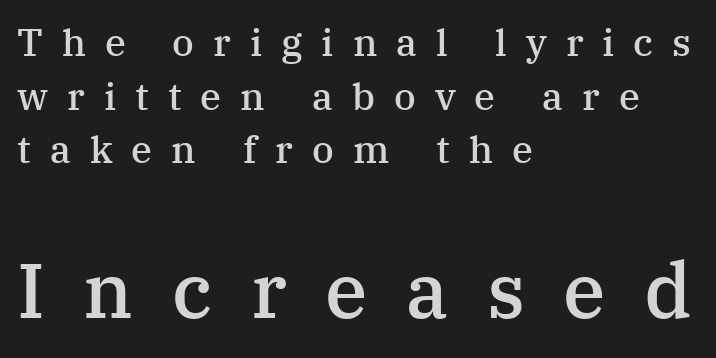
The image shows 77 px semibold serif type, upright; set left-aligned, normal line spacing (1.41x), unusually wide letter spacing (+0.5 em), not underlined; the second (bottom) block is 2.03x larger; medium stroke contrast and a medium x-height.
